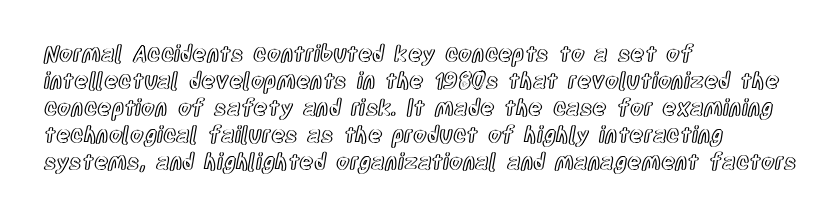
{"underline": "no", "align": "left", "line_spacing_ratio": 1.23, "letter_spacing": "normal", "letter_spacing_em": 0.0, "glyph_px": 22}
